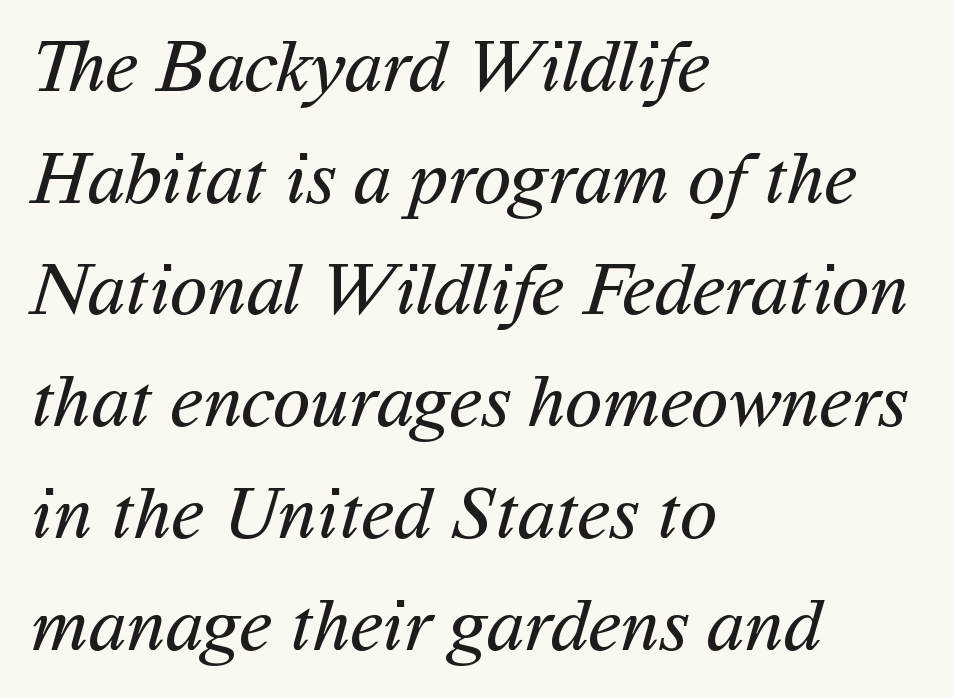
The image shows 76 px regular-weight sans-serif type; set left-aligned, normal line spacing (1.47x), normal letter spacing, not underlined; medium stroke contrast and a medium x-height.
